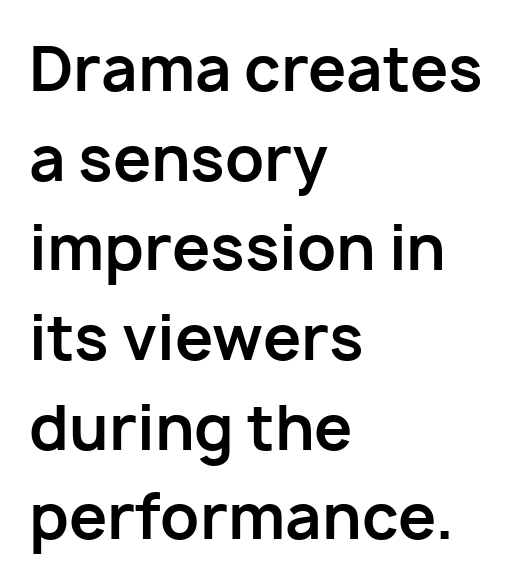
{"serif": "no", "italic": "no", "bold": "yes", "weight": "bold", "width": "normal", "stroke_contrast": "low", "x_height": "medium", "monospaced": "no", "underline": "no", "align": "left", "line_spacing": "normal", "line_spacing_ratio": 1.47, "letter_spacing": "normal", "letter_spacing_em": 0.0, "glyph_px": 61}
